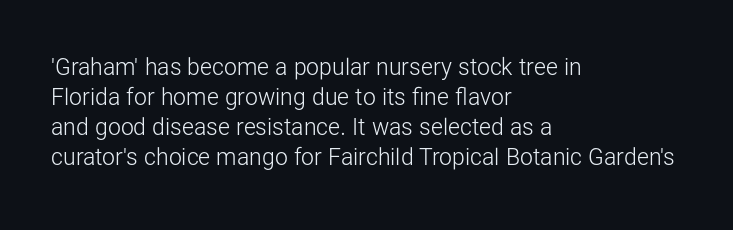
Teacher's note: observe the even left margin — that is flush-left alignment. Does extra space separate the letters? No, they use regular spacing. In terms of posture, this sample is upright. The glyphs are unaccompanied by any horizontal stroke below them. The lines sit at an ordinary, default distance from one another.
